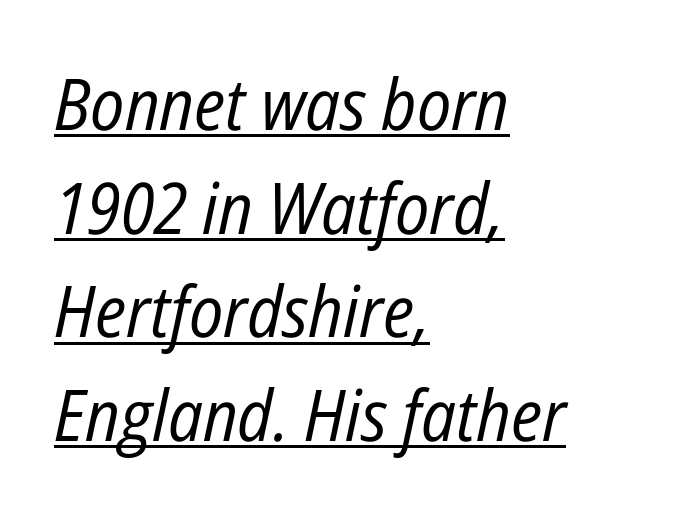
{"italic": "yes", "lean": "right", "slant_degrees": 12, "bold": "no", "weight": "regular", "width": "condensed", "stroke_contrast": "low", "x_height": "medium", "monospaced": "no", "underline": "yes", "align": "left", "line_spacing": "normal", "line_spacing_ratio": 1.46, "letter_spacing": "normal", "letter_spacing_em": 0.0, "glyph_px": 71}
